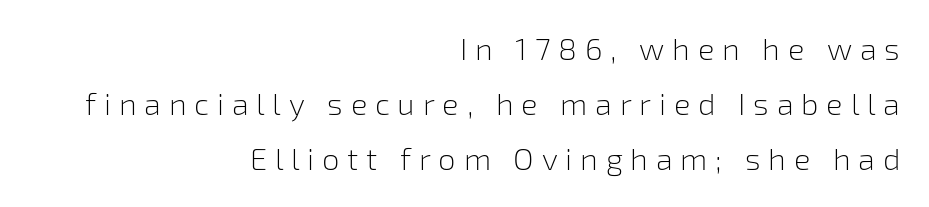
The characters display no serif detailing; their extremities are plain. Stems and bowls with no extra thickness — not bold. Horizontal alignment here is rightward, an uncommon choice for prose. Tracking here is generous; glyphs stand well apart from one another. The words here are not underlined. Each letter keeps its own natural width here, so spacing adapts to shape.
